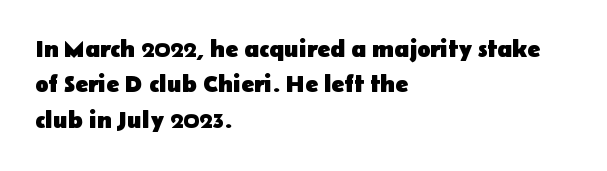
The baseline area is clear. Rendered with straight, roman letterforms. The face used here has the dense, thick strokes of a bold. One-word summary of the alignment: left.
